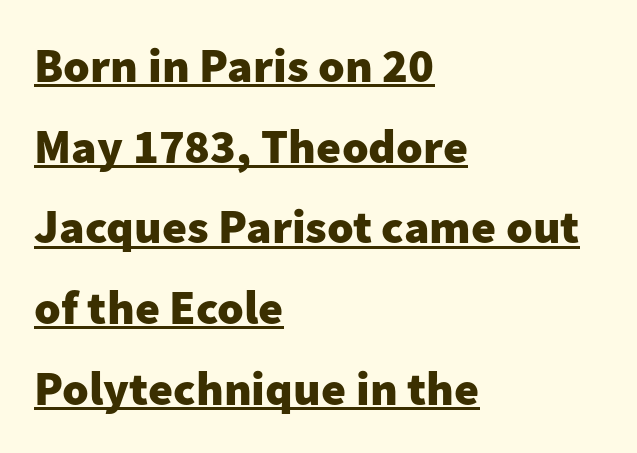
Q: Is the text bold? A: Yes.
Q: Is the text italic (slanted)? A: No, it is upright.
Q: Is the typeface a serif or a sans-serif typeface? A: Sans-serif.
Q: Is the text underlined? A: Yes.
Q: How is the paragraph aligned? A: Left-aligned.
Q: Is the spacing between letters normal or unusually wide? A: Normal.
Q: Is the spacing between lines tight, normal or loose? A: Normal.
Q: Width (condensed, normal, or wide)? A: Normal.
Q: Stroke contrast? A: Low.
Q: x-height? A: Medium.
Q: Monospaced? A: No.
